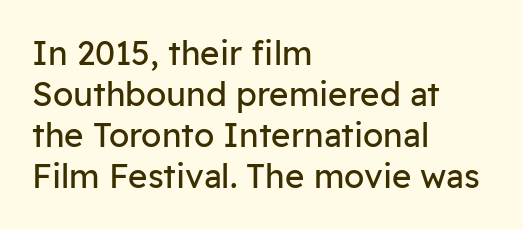
Q: Is the text bold? A: No.
Q: Is the text italic (slanted)? A: No, it is upright.
Q: Is the typeface a serif or a sans-serif typeface? A: Sans-serif.
Q: Is the text underlined? A: No.
Q: How is the paragraph aligned? A: Left-aligned.
Q: Is the spacing between letters normal or unusually wide? A: Normal.
Q: Width (condensed, normal, or wide)? A: Normal.
Q: Stroke contrast? A: Low.
Q: x-height? A: Medium.
Q: Monospaced? A: No.
